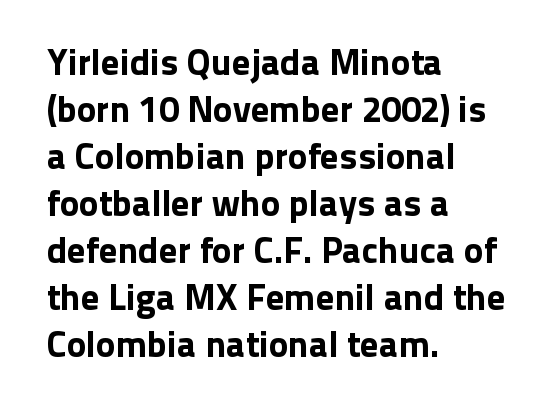
Descender tails drop into unmarked territory. The specimen reads as upright at a glance. Character widths vary here, with narrow letters taking less room than wide ones. The passage shown is typeset with a sans-serif family. Every row of glyphs begins at an identical x-position on the left.
